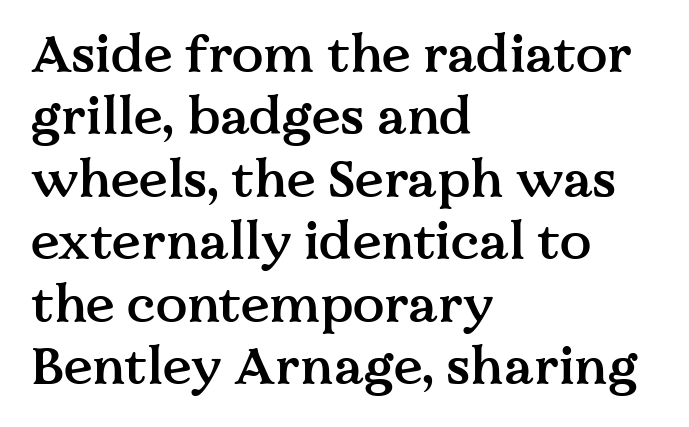
{"serif": "yes", "italic": "no", "bold": "semi", "weight": "semibold", "width": "normal", "stroke_contrast": "medium", "x_height": "medium", "monospaced": "no", "underline": "no", "align": "left", "line_spacing_ratio": 1.2, "letter_spacing": "normal", "letter_spacing_em": 0.0, "glyph_px": 52}
